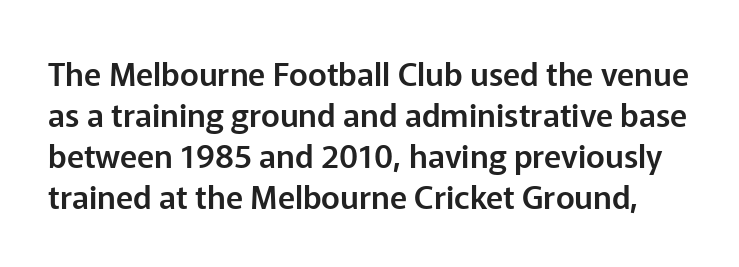
{"serif": "no", "italic": "no", "width": "normal", "stroke_contrast": "low", "x_height": "medium", "monospaced": "no", "underline": "no", "line_spacing": "normal", "line_spacing_ratio": 1.28, "letter_spacing": "normal", "letter_spacing_em": 0.0, "glyph_px": 32}
